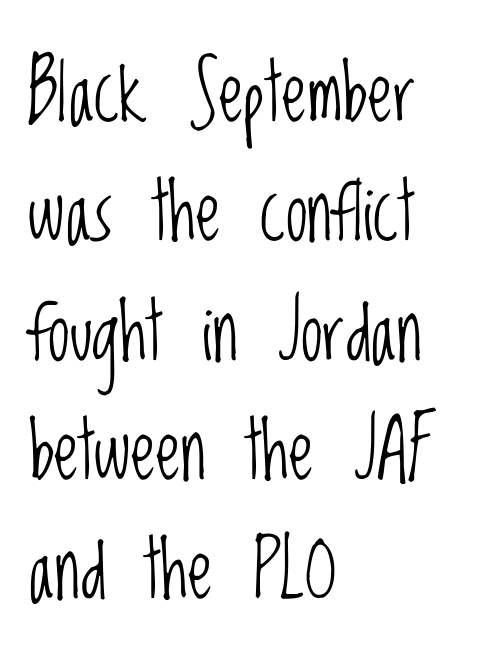
The strokes carry an ordinary text weight at most. The tracking reads as untouched default to a designer's eye. These lines are composed in type without serifs. You could not count columns in this text — the font is proportionally spaced.
